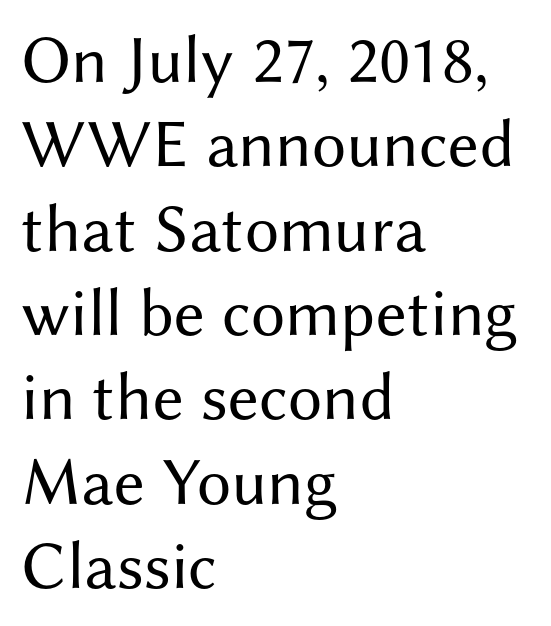
Q: Is the text bold? A: No.
Q: Is the text italic (slanted)? A: No, it is upright.
Q: Is the typeface a serif or a sans-serif typeface? A: Sans-serif.
Q: Is the text underlined? A: No.
Q: How is the paragraph aligned? A: Left-aligned.
Q: Is the spacing between letters normal or unusually wide? A: Normal.
Q: Width (condensed, normal, or wide)? A: Normal.
Q: Stroke contrast? A: Medium.
Q: x-height? A: Medium.
Q: Monospaced? A: No.
